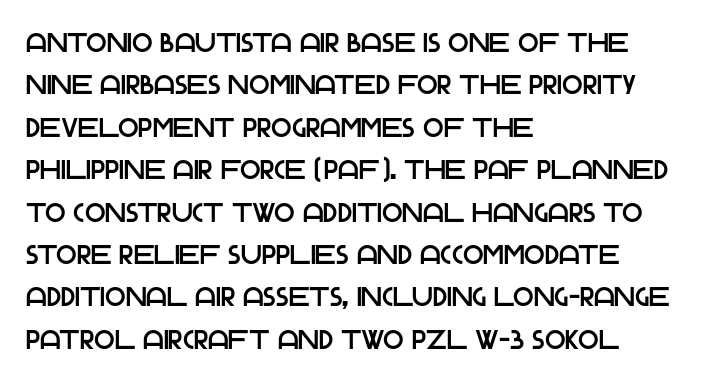
Successive baselines arrive at the customary interval. Tall strokes in this sample are plumb rather than angled. Where is the straight margin? On the left. Lines of text with bare space underneath. Each word holds together tightly as a unit, with standard inter-letter gaps.
